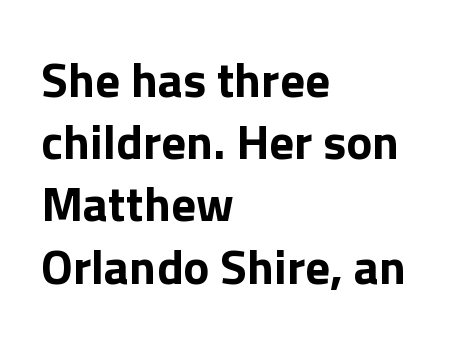
Interline gaps are of average width in this sample. Look at the tracking — it's just the regular setting, nothing added. The letters stand upright; this is a roman face. Which margin do the lines hug? The left one — the right edge is uneven.
